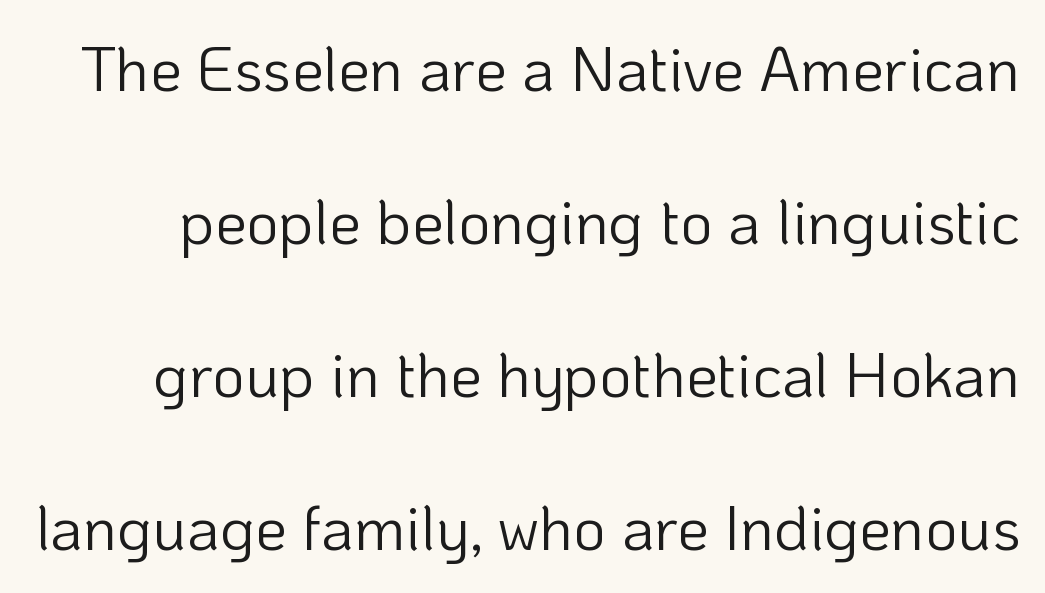
The image shows 63 px light sans-serif type, upright; set loose line spacing (2.43x), normal letter spacing, not underlined; low stroke contrast and a medium x-height.
